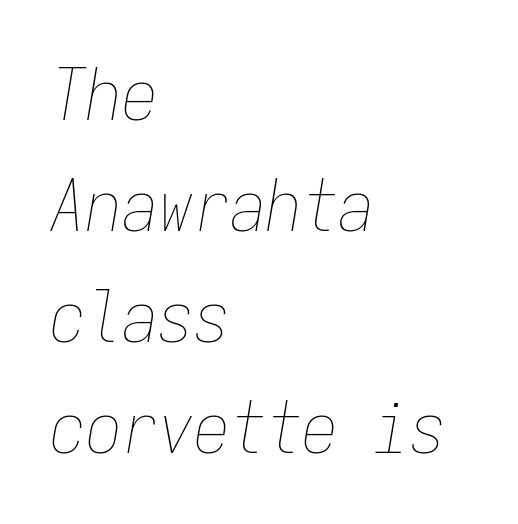
The rendering keeps characters at their native spacing. Emphasis-style slanted type is in use. The passage shown is not bold in any degree. Any mark beneath the type? The region is blank. Every character here occupies the same horizontal width, giving the sample a typewriter-like rhythm. Leftover space on each line is placed entirely after the last word.
